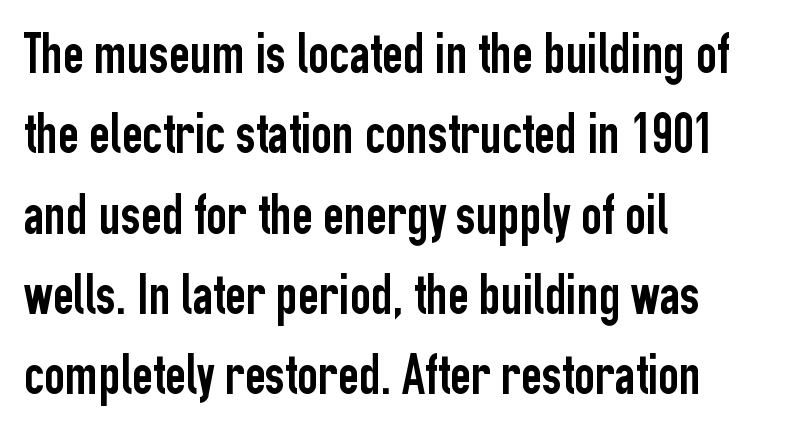
The image shows 57 px condensed sans-serif type, upright; set left-aligned, normal line spacing (1.41x), normal letter spacing, not underlined; low stroke contrast and a medium x-height.
